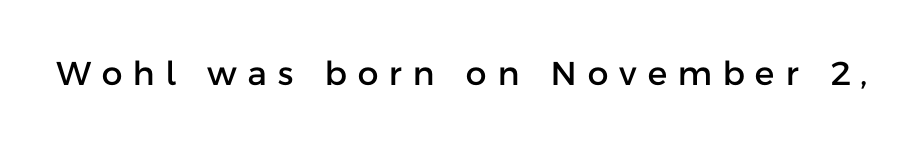
{"serif": "no", "italic": "no", "width": "normal", "stroke_contrast": "low", "x_height": "medium", "monospaced": "no", "underline": "no", "letter_spacing": "wide", "letter_spacing_em": 0.33, "glyph_px": 33}
